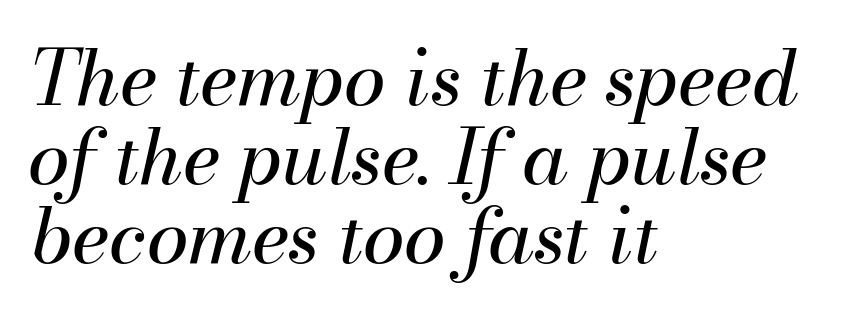
The image shows 76 px regular-weight type, italic (leaning right); set left-aligned, tight line spacing (1.04x), normal letter spacing, not underlined; medium stroke contrast and a small x-height.
